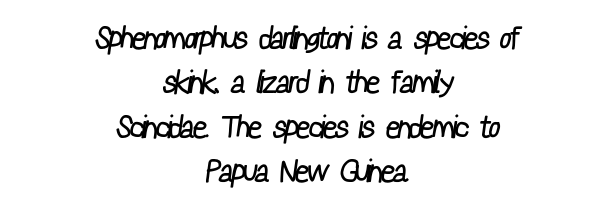
Q: Is the text bold? A: No.
Q: Is the typeface a serif or a sans-serif typeface? A: Sans-serif.
Q: Is the text underlined? A: No.
Q: How is the paragraph aligned? A: Centered.
Q: Is the spacing between letters normal or unusually wide? A: Normal.
Q: Is the spacing between lines tight, normal or loose? A: Normal.
Q: Width (condensed, normal, or wide)? A: Condensed.
Q: Stroke contrast? A: Low.
Q: x-height? A: Medium.
Q: Monospaced? A: No.
